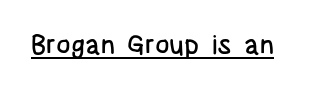
{"italic": "no", "underline": "yes", "letter_spacing": "normal", "letter_spacing_em": 0.0, "glyph_px": 27}
